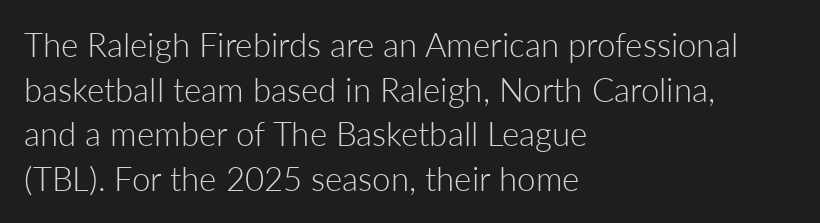
Style check: upright. A typesetter would call this leading conventional body-copy spacing. Is the type heavy? It reads as light-to-regular instead. Does the type have serifs? No, each stem ends abruptly. Compared with typical body copy, the letter spacing here is the same. The paragraph has a hard left edge and a soft right edge.
